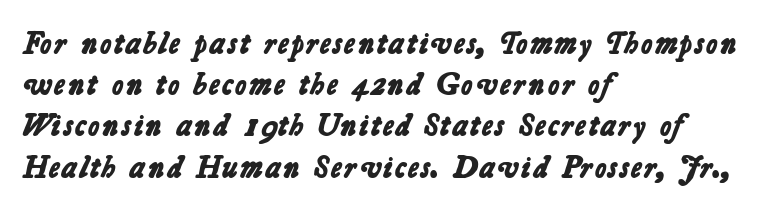
{"serif": "no", "bold": "yes", "weight": "bold", "width": "normal", "stroke_contrast": "low", "x_height": "medium", "monospaced": "no", "underline": "no", "align": "left", "line_spacing": "normal", "line_spacing_ratio": 1.33, "letter_spacing": "normal", "letter_spacing_em": 0.0, "glyph_px": 31}
